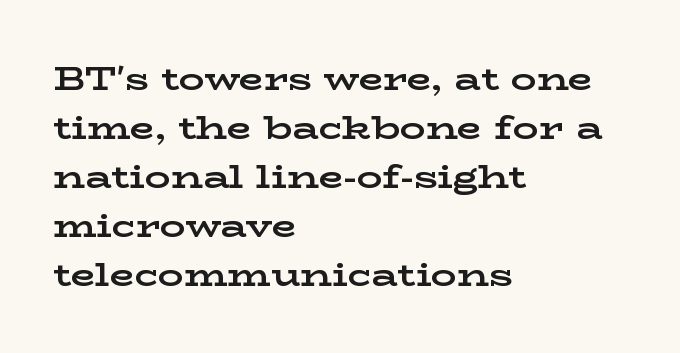
The image shows 32 px bold, wide serif type, upright; set left-aligned, normal line spacing (1.53x), normal letter spacing, not underlined; low stroke contrast and a medium x-height.
